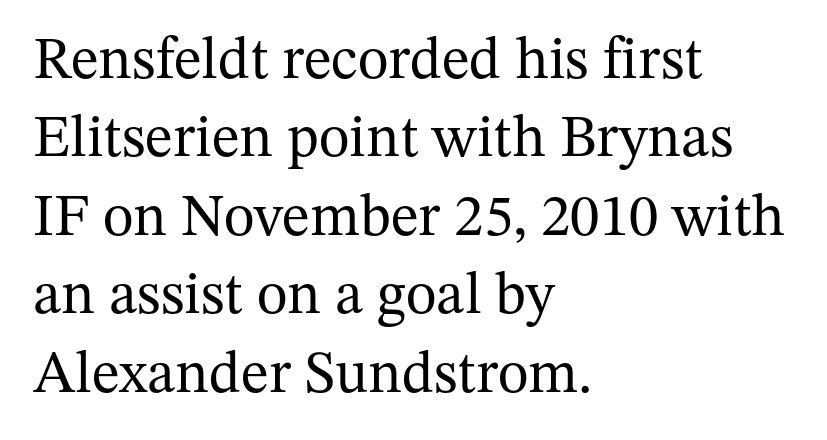
Q: Is the text bold? A: No.
Q: Is the text italic (slanted)? A: No, it is upright.
Q: Is the typeface a serif or a sans-serif typeface? A: Serif.
Q: Is the text underlined? A: No.
Q: How is the paragraph aligned? A: Left-aligned.
Q: Is the spacing between letters normal or unusually wide? A: Normal.
Q: Is the spacing between lines tight, normal or loose? A: Normal.
Q: Width (condensed, normal, or wide)? A: Normal.
Q: Stroke contrast? A: Medium.
Q: x-height? A: Medium.
Q: Monospaced? A: No.
